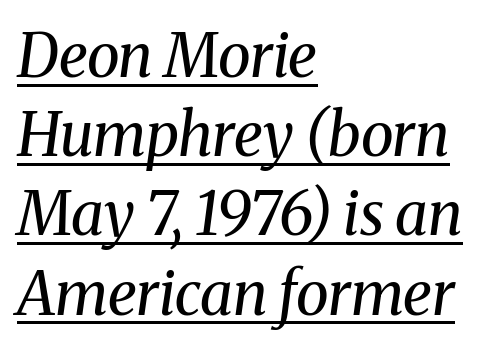
The image shows 60 px regular-weight serif type, italic (leaning right); set left-aligned, normal line spacing (1.32x), normal letter spacing, underlined; medium stroke contrast and a medium x-height.
